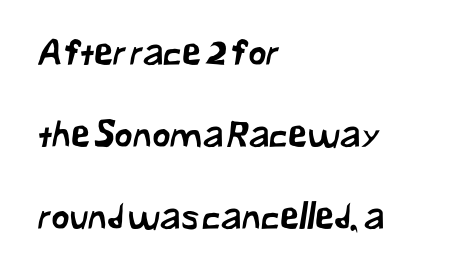
You could fit nearly another row in the gap between these rows. Is this a fixed-width face? No — the glyphs have proportional, varying widths. Stroke terminals: plain, sans-serif. Beneath every word, the page is bare.
